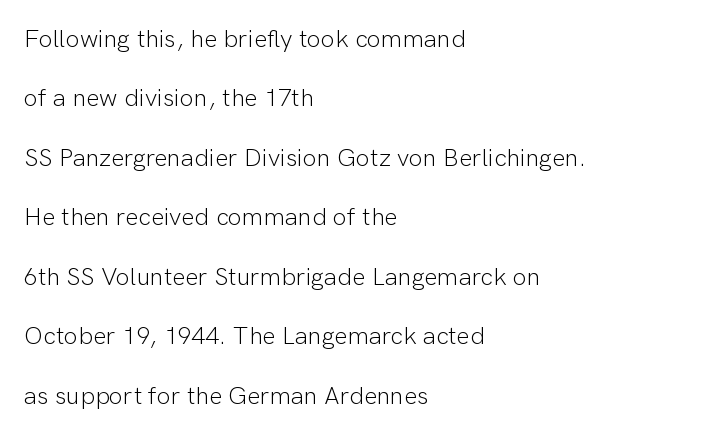
You could call the tracking neutral — neither tight nor loose. A clean baseline with only descenders dipping below it. Stems and bowls with no extra thickness — not bold. Posture: upright roman. This sample is left-justified, so line endings fall wherever the words run out.
